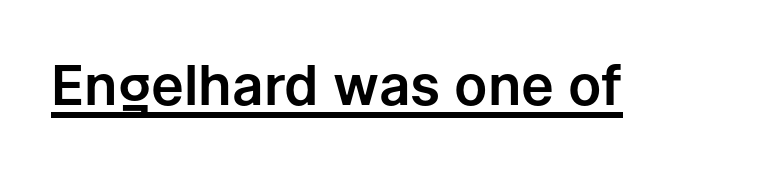
Students, observe the line beneath the letters — that is underlining. You can tell from the bare stems that sans-serif type was used. The rendering keeps characters at their native spacing. A typesetter would call this proportional, since set widths differ per character. Style check: upright.
